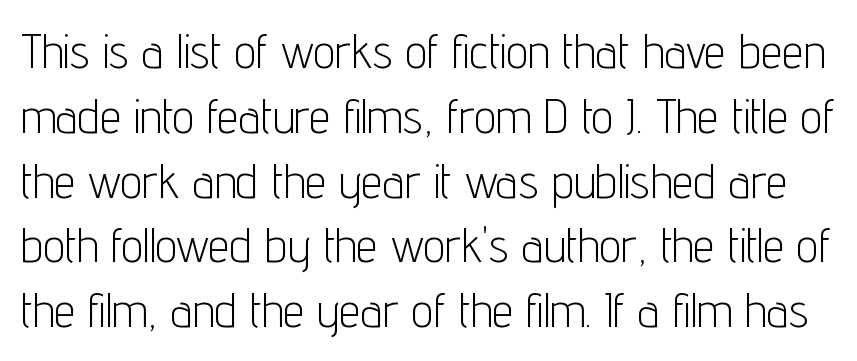
The image shows 48 px light, condensed sans-serif type, upright; set normal line spacing (1.35x), normal letter spacing, not underlined; low stroke contrast and a medium x-height.
